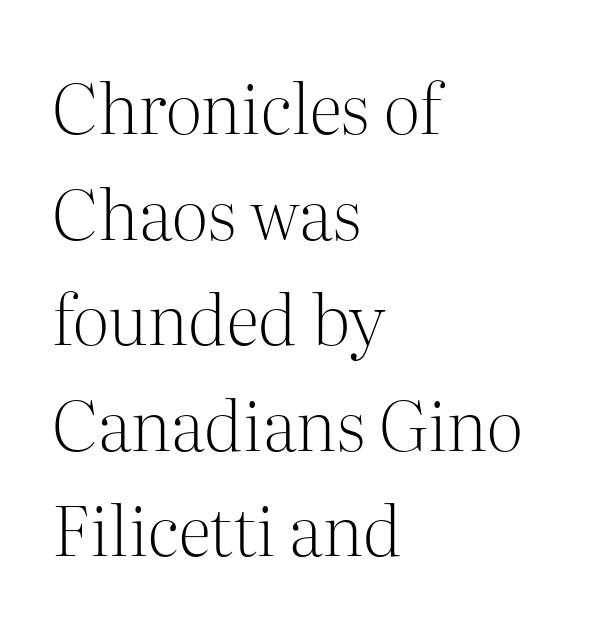
Q: Is the text bold? A: No.
Q: Is the text italic (slanted)? A: No, it is upright.
Q: Is the typeface a serif or a sans-serif typeface? A: Serif.
Q: Is the text underlined? A: No.
Q: How is the paragraph aligned? A: Left-aligned.
Q: Is the spacing between letters normal or unusually wide? A: Normal.
Q: Is the spacing between lines tight, normal or loose? A: Normal.
Q: Width (condensed, normal, or wide)? A: Normal.
Q: Stroke contrast? A: Medium.
Q: x-height? A: Medium.
Q: Monospaced? A: No.
